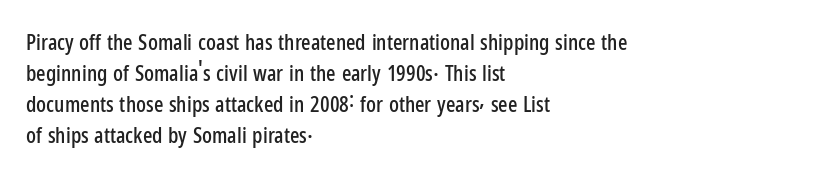
{"italic": "no", "underline": "no", "align": "left", "line_spacing": "normal", "line_spacing_ratio": 1.41, "letter_spacing": "normal", "letter_spacing_em": 0.0, "glyph_px": 22}
